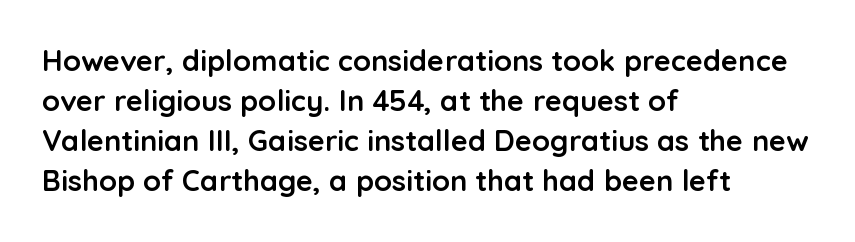
{"serif": "no", "italic": "no", "bold": "yes", "weight": "semibold", "width": "normal", "stroke_contrast": "low", "x_height": "medium", "monospaced": "no", "underline": "no", "align": "left", "line_spacing": "normal", "line_spacing_ratio": 1.38, "letter_spacing": "normal", "letter_spacing_em": 0.0, "glyph_px": 29}
